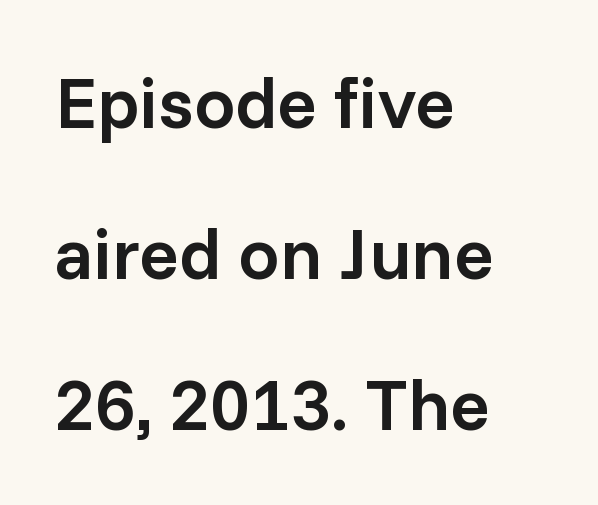
You could fit nearly another row in the gap between these rows. Bold? Not quite — semibold, heavier than regular but stopping short. Italic: no, the glyphs are upright roman. No word sits above an underline. Visually the block forms a straight wall on the left and a jagged coastline on the right.
